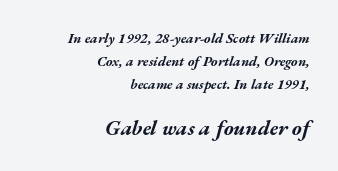
{"italic": "yes", "lean": "right", "slant_degrees": 17, "bold": "yes", "underline": "no", "align": "right", "line_spacing": "normal", "line_spacing_ratio": 1.63, "letter_spacing": "normal", "letter_spacing_em": 0.0, "larger_block": "second", "size_ratio": 1.5, "glyph_px": 21}
